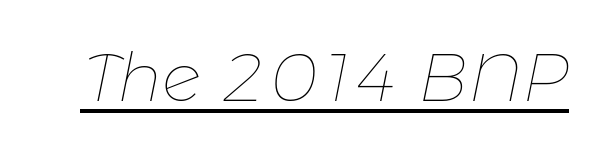
Q: Is the text bold? A: No.
Q: Is the text italic (slanted)? A: Yes, it leans right by about 11 degrees.
Q: Is the text underlined? A: Yes.
Q: Is the spacing between letters normal or unusually wide? A: Normal.
Q: Width (condensed, normal, or wide)? A: Normal.
Q: Stroke contrast? A: Low.
Q: x-height? A: Medium.
Q: Monospaced? A: No.
